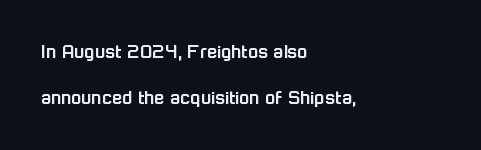
The specimen omits any rule beneath the text block's lines. The type is set solid horizontally, with unmodified tracking. This is the regular roman posture of the typeface. Teacher's note: observe the even left margin — that is flush-left alignment. Reading down the column, the eye jumps a long way to each next line.
